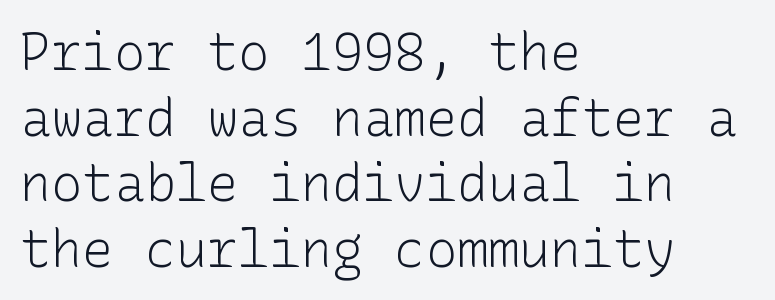
{"serif": "no", "italic": "no", "bold": "no", "weight": "light", "width": "normal", "stroke_contrast": "low", "x_height": "medium", "underline": "no", "align": "left", "line_spacing": "normal", "line_spacing_ratio": 1.26, "letter_spacing": "normal", "letter_spacing_em": 0.0, "glyph_px": 52}
